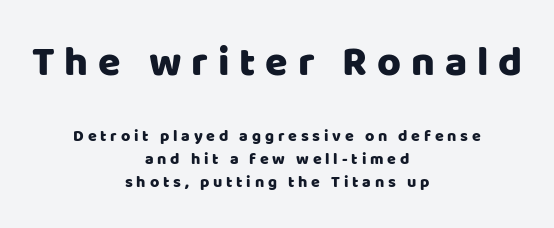
The image shows 41 px sans-serif type, upright; set centered, normal line spacing (1.46x), unusually wide letter spacing (+0.24 em), not underlined; the first (top) block is 2.56x larger; low stroke contrast and a large x-height.
